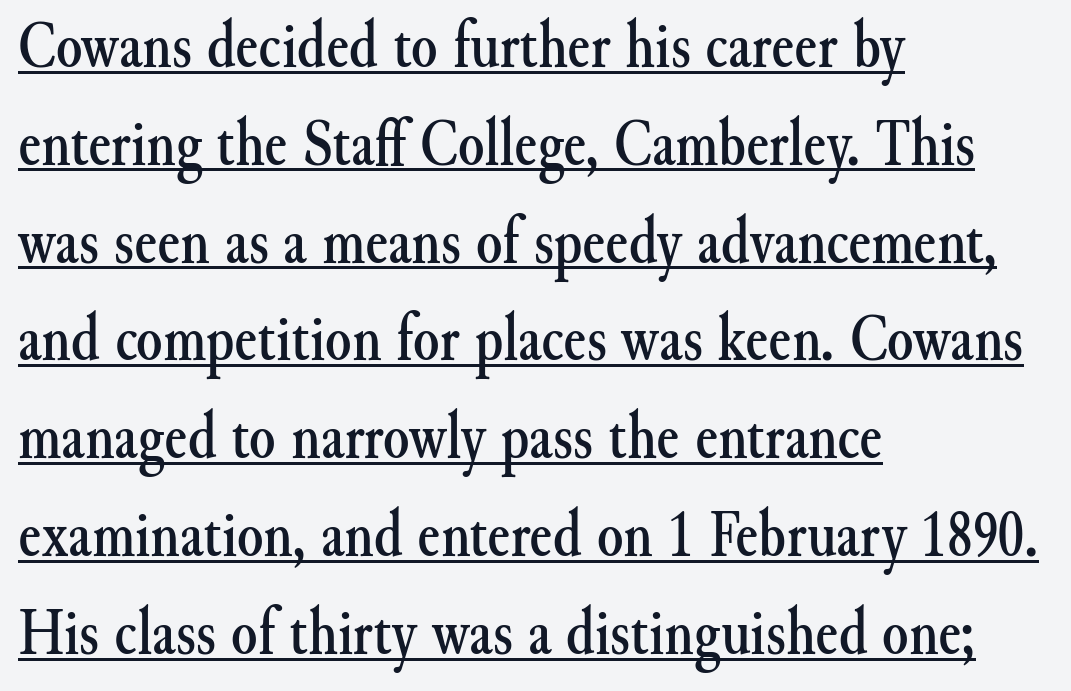
The image shows 67 px serif type, upright; set left-aligned, normal line spacing (1.46x), normal letter spacing, underlined; medium stroke contrast and a small x-height.
